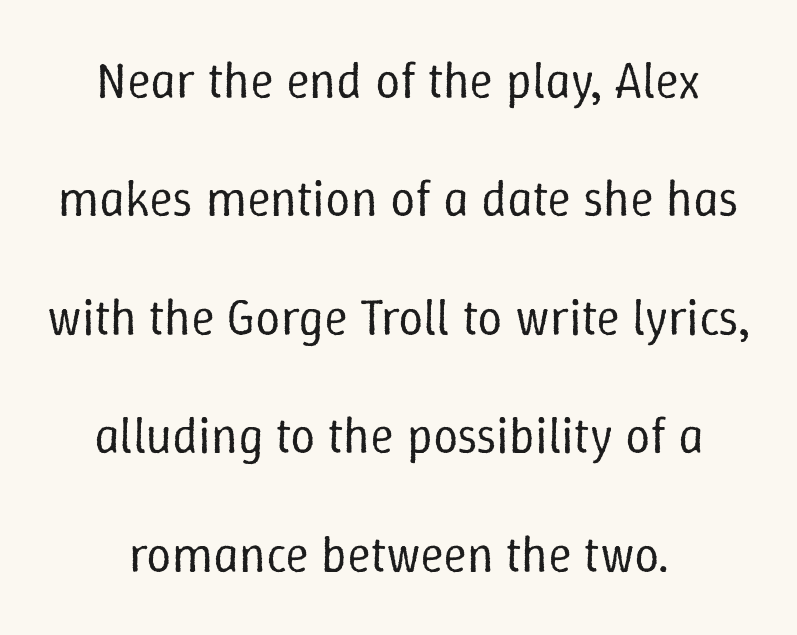
The image shows 50 px regular-weight type, upright; set centered, loose line spacing (2.37x), normal letter spacing, not underlined; low stroke contrast and a medium x-height.
